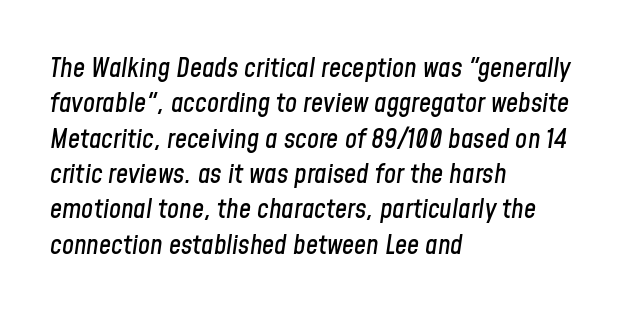
{"italic": "yes", "lean": "right", "slant_degrees": 8, "underline": "no", "align": "left", "line_spacing": "normal", "line_spacing_ratio": 1.31, "letter_spacing": "normal", "letter_spacing_em": 0.0, "glyph_px": 27}
